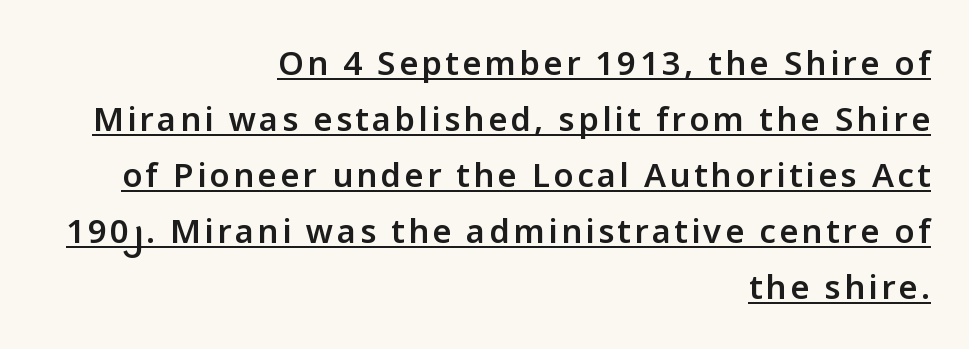
The image shows 33 px semibold sans-serif type, upright; set right-aligned, normal line spacing (1.7x), underlined; low stroke contrast and a medium x-height.
